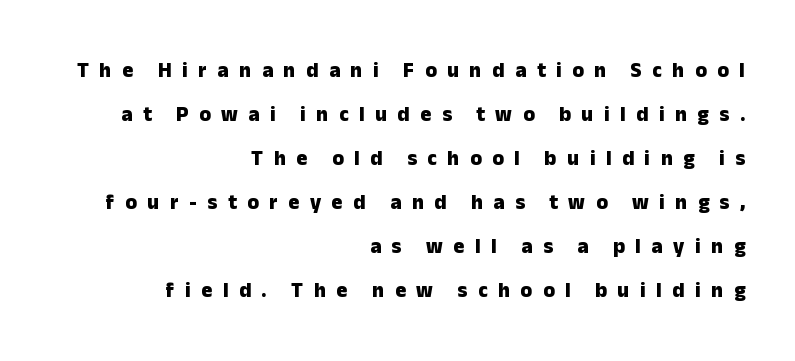
The image shows 21 px bold type, upright; set right-aligned, loose line spacing (2.1x), unusually wide letter spacing (+0.5 em), not underlined.
